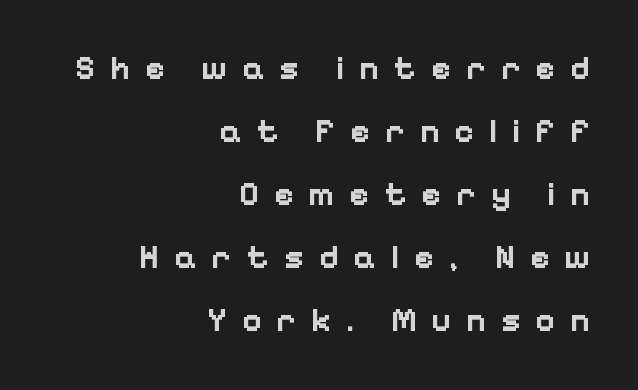
The image shows 33 px bold sans-serif type, upright; set right-aligned, loose line spacing (1.91x), unusually wide letter spacing (+0.45 em), not underlined; low stroke contrast and a medium x-height.
